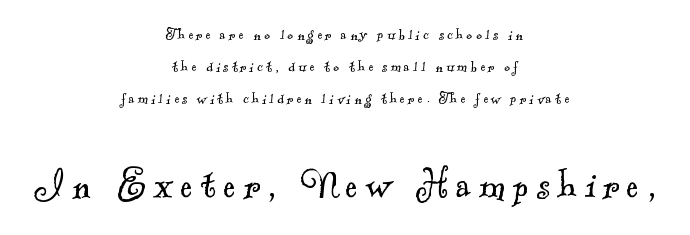
The image shows 46 px light serif type; set centered, line spacing 1.78x, not underlined; the second (bottom) block is 2.56x larger; a small x-height.
